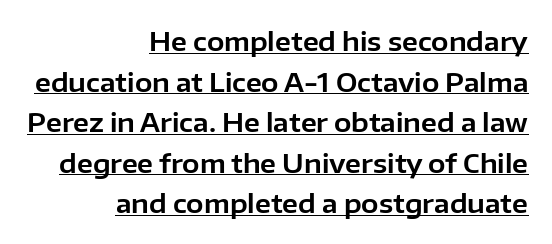
The image shows 26 px text type, upright; set right-aligned, normal line spacing (1.56x), normal letter spacing, underlined.
